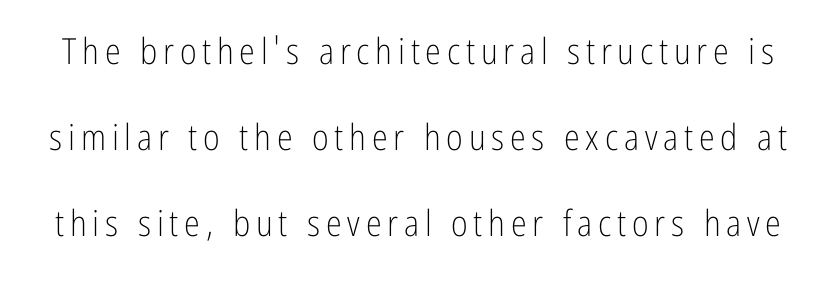
Q: Is the text bold? A: No.
Q: Is the text italic (slanted)? A: No, it is upright.
Q: Is the typeface a serif or a sans-serif typeface? A: Sans-serif.
Q: Is the text underlined? A: No.
Q: Is the spacing between lines tight, normal or loose? A: Loose.
Q: Width (condensed, normal, or wide)? A: Condensed.
Q: Stroke contrast? A: Low.
Q: x-height? A: Medium.
Q: Monospaced? A: No.
